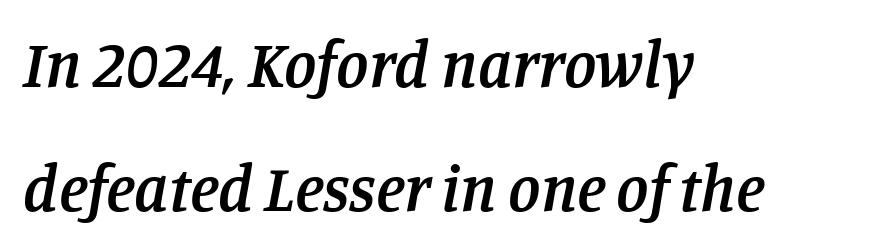
The font is running at a semibold setting, under full bold. Vertical spacing — loose. Looking at the ascenders, they clearly lean. This is serif lettering, the kind often seen in printed books. Standard letterfit; no display-style spreading of the glyphs.
